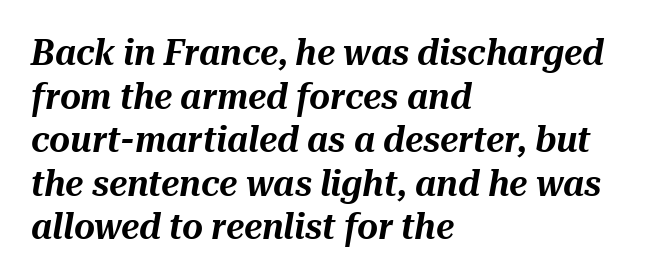
{"italic": "yes", "lean": "right", "slant_degrees": 10, "width": "normal", "stroke_contrast": "medium", "x_height": "medium", "monospaced": "no", "underline": "no", "align": "left", "line_spacing_ratio": 1.21, "letter_spacing": "normal", "letter_spacing_em": 0.0, "glyph_px": 36}
